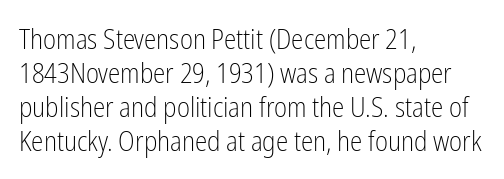
Q: Is the text bold? A: No.
Q: Is the text italic (slanted)? A: No, it is upright.
Q: Is the typeface a serif or a sans-serif typeface? A: Sans-serif.
Q: Is the text underlined? A: No.
Q: How is the paragraph aligned? A: Left-aligned.
Q: Is the spacing between letters normal or unusually wide? A: Normal.
Q: Width (condensed, normal, or wide)? A: Condensed.
Q: Stroke contrast? A: Low.
Q: x-height? A: Medium.
Q: Monospaced? A: No.
